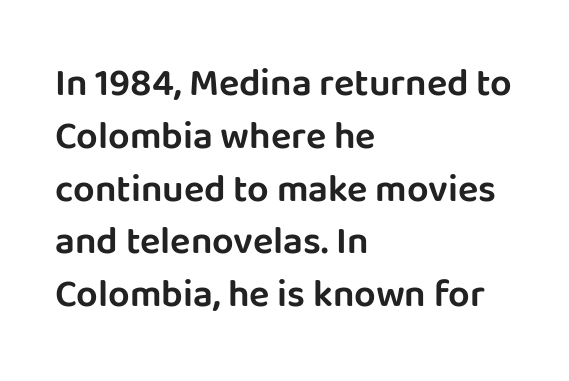
Type without underlining. The letters advance in unequal steps, a hallmark of proportional type. Serif or sans? Sans — the stroke terminals are bare. Does the leading feel generous? No, just average.
